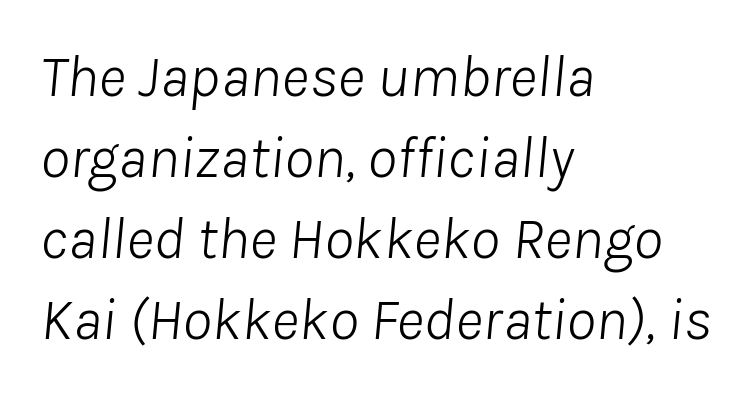
{"italic": "yes", "lean": "right", "slant_degrees": 8, "bold": "no", "weight": "light", "width": "normal", "stroke_contrast": "low", "x_height": "medium", "monospaced": "no", "underline": "no", "align": "left", "line_spacing": "normal", "line_spacing_ratio": 1.35, "letter_spacing": "normal", "letter_spacing_em": 0.0, "glyph_px": 60}
